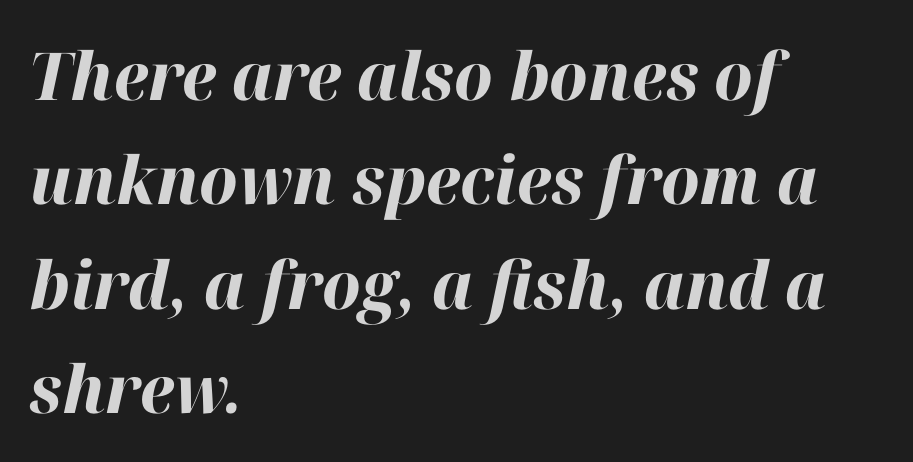
Q: Is the text bold? A: Yes.
Q: Is the text italic (slanted)? A: Yes, it leans right by about 12 degrees.
Q: Is the text underlined? A: No.
Q: How is the paragraph aligned? A: Left-aligned.
Q: Is the spacing between letters normal or unusually wide? A: Normal.
Q: Is the spacing between lines tight, normal or loose? A: Normal.
Q: Width (condensed, normal, or wide)? A: Normal.
Q: Stroke contrast? A: High.
Q: x-height? A: Medium.
Q: Monospaced? A: No.
